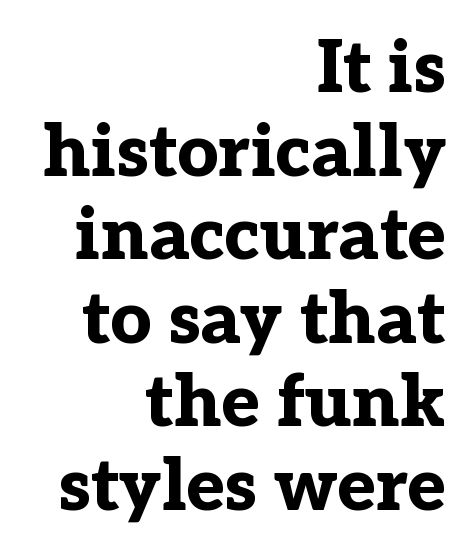
Quick note: not italic, upright. These words are printed bold, with thick strokes throughout. Standard letterfit; no display-style spreading of the glyphs. Plain, unruled lines of type.
